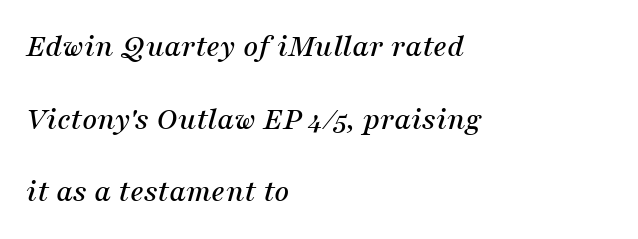
Q: Is the text italic (slanted)? A: Yes, it leans right by about 16 degrees.
Q: Is the typeface a serif or a sans-serif typeface? A: Serif.
Q: Is the text underlined? A: No.
Q: How is the paragraph aligned? A: Left-aligned.
Q: Is the spacing between letters normal or unusually wide? A: Normal.
Q: Is the spacing between lines tight, normal or loose? A: Loose.
Q: Width (condensed, normal, or wide)? A: Normal.
Q: Stroke contrast? A: Medium.
Q: x-height? A: Medium.
Q: Monospaced? A: No.
